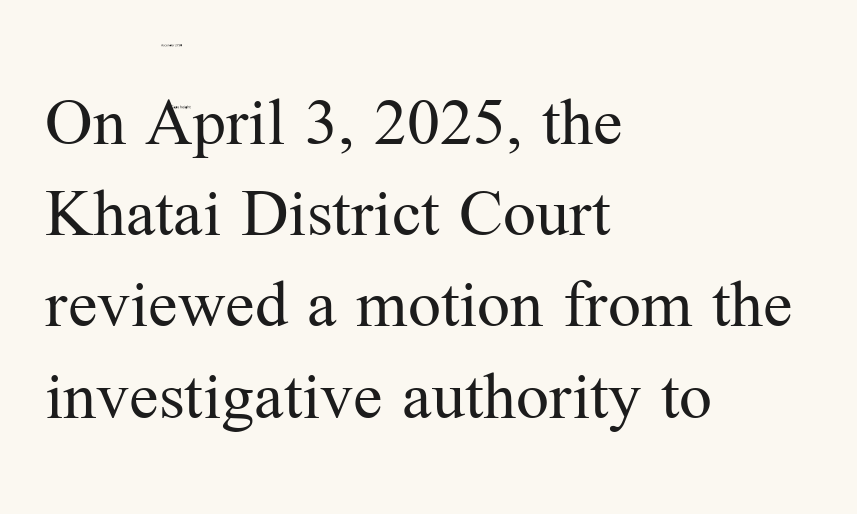
Q: Is the text bold? A: No.
Q: Is the text italic (slanted)? A: No, it is upright.
Q: Is the typeface a serif or a sans-serif typeface? A: Serif.
Q: Is the text underlined? A: No.
Q: How is the paragraph aligned? A: Left-aligned.
Q: Is the spacing between letters normal or unusually wide? A: Normal.
Q: Is the spacing between lines tight, normal or loose? A: Normal.
Q: Width (condensed, normal, or wide)? A: Normal.
Q: Stroke contrast? A: Medium.
Q: x-height? A: Medium.
Q: Monospaced? A: No.
